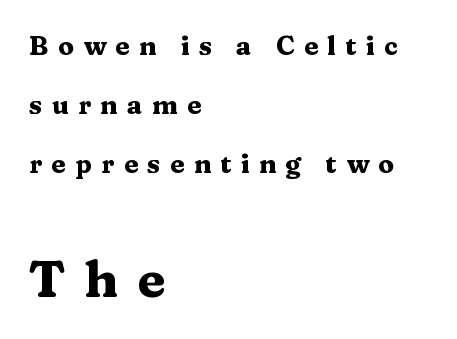
Q: Is the text bold? A: Yes.
Q: Is the text italic (slanted)? A: No, it is upright.
Q: Is the typeface a serif or a sans-serif typeface? A: Serif.
Q: Is the text underlined? A: No.
Q: How is the paragraph aligned? A: Left-aligned.
Q: Is the spacing between letters normal or unusually wide? A: Unusually wide.
Q: Is the spacing between lines tight, normal or loose? A: Loose.
Q: Which block of text is set in a larger size, the first (top) or the second (bottom)? A: The second (bottom) one.
Q: Width (condensed, normal, or wide)? A: Wide.
Q: Stroke contrast? A: Medium.
Q: x-height? A: Medium.
Q: Monospaced? A: No.
